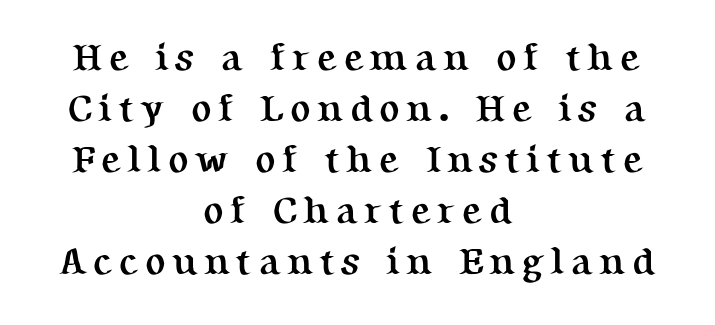
{"serif": "yes", "italic": "no", "bold": "yes", "weight": "semibold", "width": "normal", "stroke_contrast": "medium", "x_height": "medium", "monospaced": "no", "underline": "no", "align": "center", "line_spacing": "normal", "line_spacing_ratio": 1.34, "glyph_px": 38}
